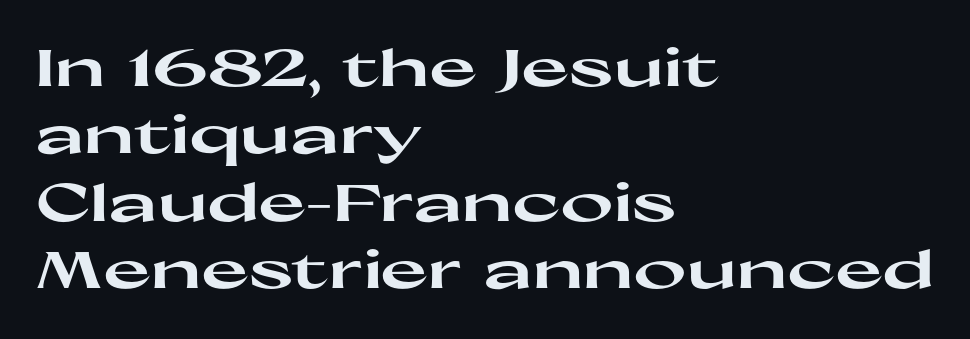
Q: Is the text bold? A: Yes.
Q: Is the text italic (slanted)? A: No, it is upright.
Q: Is the typeface a serif or a sans-serif typeface? A: Sans-serif.
Q: Is the text underlined? A: No.
Q: How is the paragraph aligned? A: Left-aligned.
Q: Is the spacing between letters normal or unusually wide? A: Normal.
Q: Is the spacing between lines tight, normal or loose? A: Normal.
Q: Width (condensed, normal, or wide)? A: Wide.
Q: Stroke contrast? A: High.
Q: x-height? A: Medium.
Q: Monospaced? A: No.
